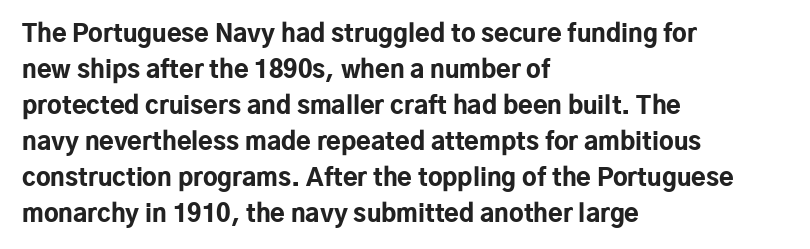
The image shows 24 px bold type, upright; set left-aligned, normal line spacing (1.5x), normal letter spacing, not underlined.
